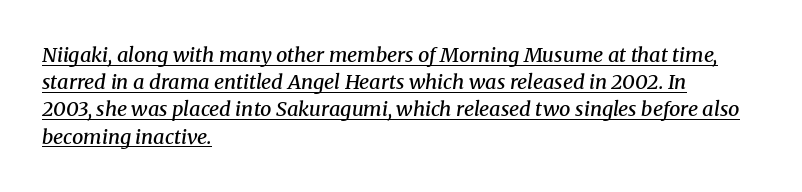
A classic flush-left, rag-right setting is used for this passage. In terms of posture, this sample is oblique. The line-height multiplier appears to be the usual default. The strokes are fattened partway — semibold, not bold.
